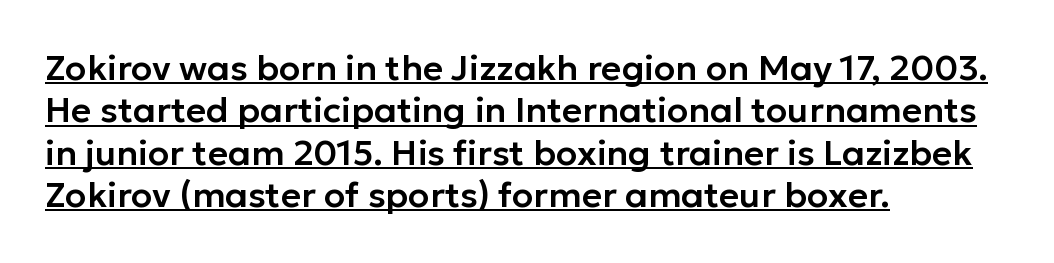
The letters carry no serifs — their stems end cleanly without finishing strokes. In designer terms, the underline attribute is active on this setting. Tracking here is standard; glyphs follow each other at the usual distance. You could not count columns in this text — the font is proportionally spaced.
